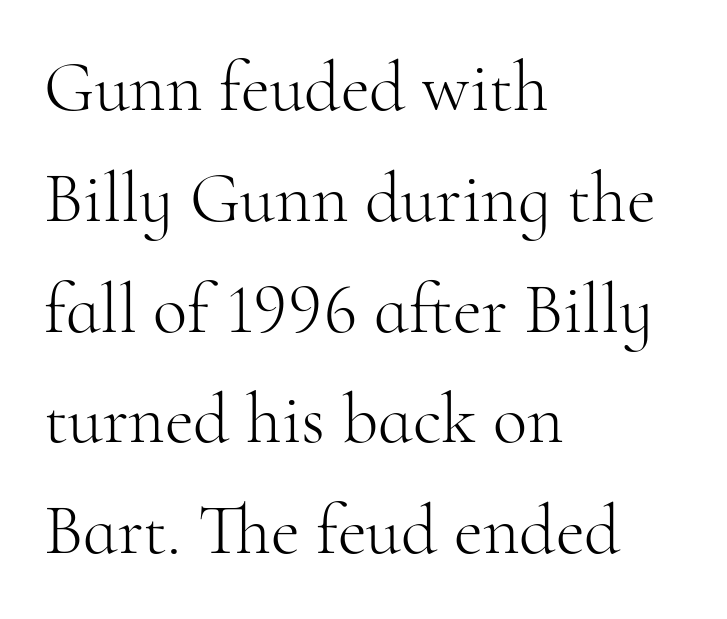
{"serif": "yes", "italic": "no", "bold": "no", "weight": "light", "width": "normal", "stroke_contrast": "high", "x_height": "small", "monospaced": "no", "underline": "no", "align": "left", "line_spacing": "normal", "line_spacing_ratio": 1.56, "letter_spacing": "normal", "letter_spacing_em": 0.0, "glyph_px": 71}
